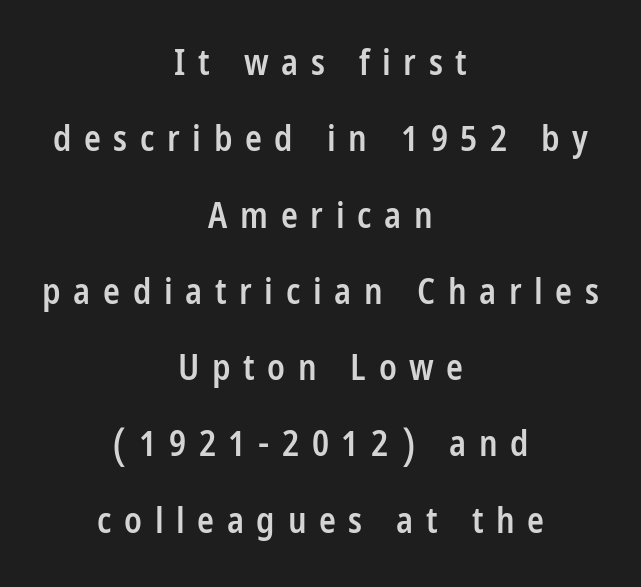
Q: Is the text bold? A: Semi-bold.
Q: Is the text italic (slanted)? A: No, it is upright.
Q: Is the typeface a serif or a sans-serif typeface? A: Sans-serif.
Q: Is the text underlined? A: No.
Q: How is the paragraph aligned? A: Centered.
Q: Is the spacing between letters normal or unusually wide? A: Unusually wide.
Q: Is the spacing between lines tight, normal or loose? A: Loose.
Q: Width (condensed, normal, or wide)? A: Condensed.
Q: Stroke contrast? A: Low.
Q: x-height? A: Large.
Q: Monospaced? A: No.
